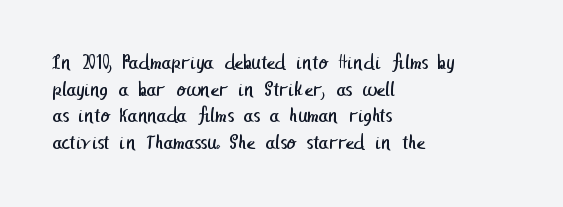
Q: Is the text bold? A: No.
Q: Is the text underlined? A: No.
Q: How is the paragraph aligned? A: Left-aligned.
Q: Is the spacing between letters normal or unusually wide? A: Normal.
Q: Is the spacing between lines tight, normal or loose? A: Normal.
